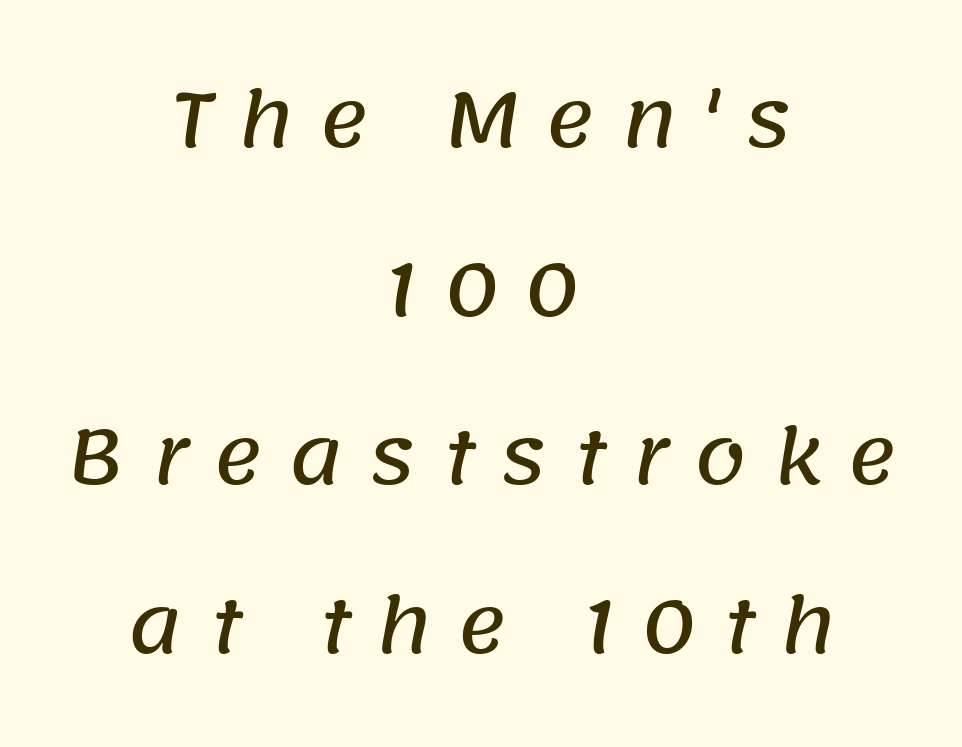
The image shows 75 px sans-serif type; set centered, loose line spacing (2.25x), unusually wide letter spacing (+0.34 em), not underlined; low stroke contrast and a large x-height.
